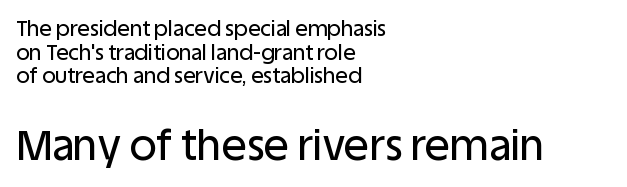
Only glyphs here, with clear space below each row. The axis of the letterforms is exactly vertical. Reading down the column, the eye jumps only a short way to each next line. These lines are set flush left with a ragged right edge. The designer gave the closing block more size than the opening block.
